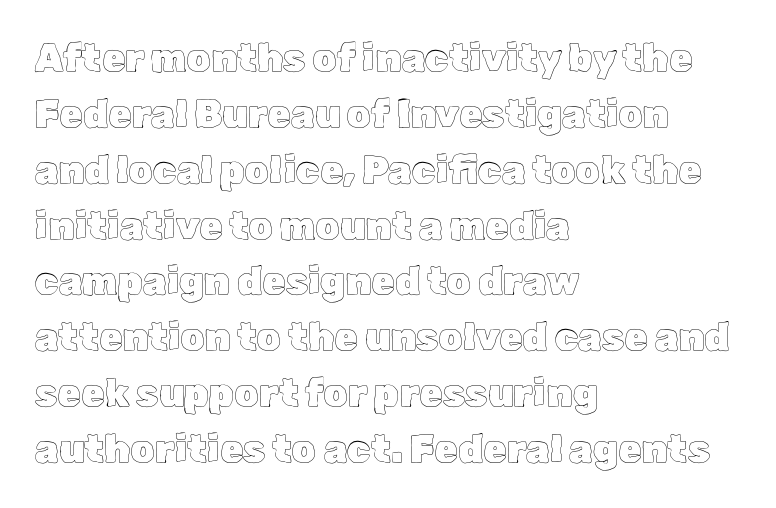
Q: Is the text italic (slanted)? A: No, it is upright.
Q: Is the text underlined? A: No.
Q: How is the paragraph aligned? A: Left-aligned.
Q: Is the spacing between letters normal or unusually wide? A: Normal.
Q: Is the spacing between lines tight, normal or loose? A: Normal.
Q: Width (condensed, normal, or wide)? A: Normal.
Q: x-height? A: Medium.
Q: Monospaced? A: No.
